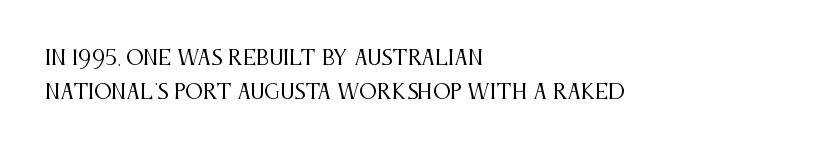
{"italic": "no", "bold": "no", "underline": "no", "align": "left", "line_spacing": "normal", "line_spacing_ratio": 1.68, "letter_spacing": "normal", "letter_spacing_em": 0.0, "glyph_px": 20}
